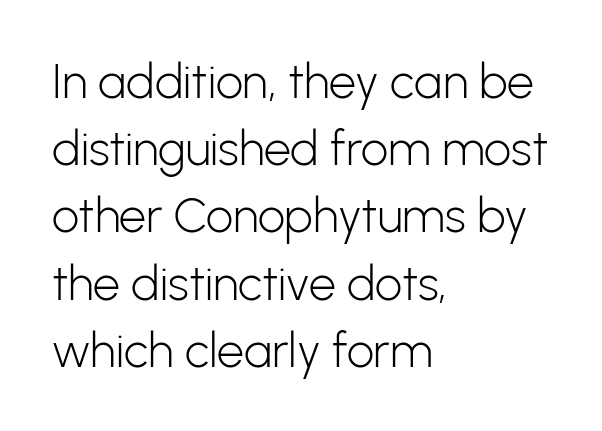
Stroke mass is kept to a normal reading level or below. The passage shown is typed in a proportional face where columns would drift. The strip under each line holds only bare page. This is roman type, the default non-slanted kind.
